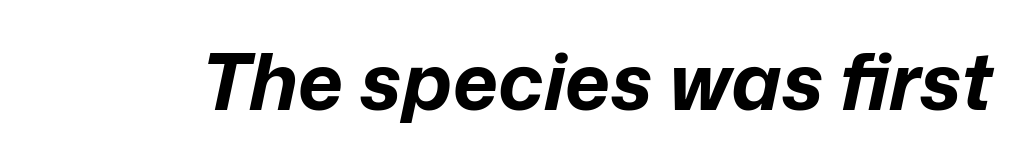
{"italic": "yes", "lean": "right", "slant_degrees": 12, "bold": "yes", "weight": "bold", "width": "normal", "stroke_contrast": "low", "x_height": "medium", "monospaced": "no", "underline": "no", "letter_spacing": "normal", "letter_spacing_em": 0.0, "glyph_px": 79}
